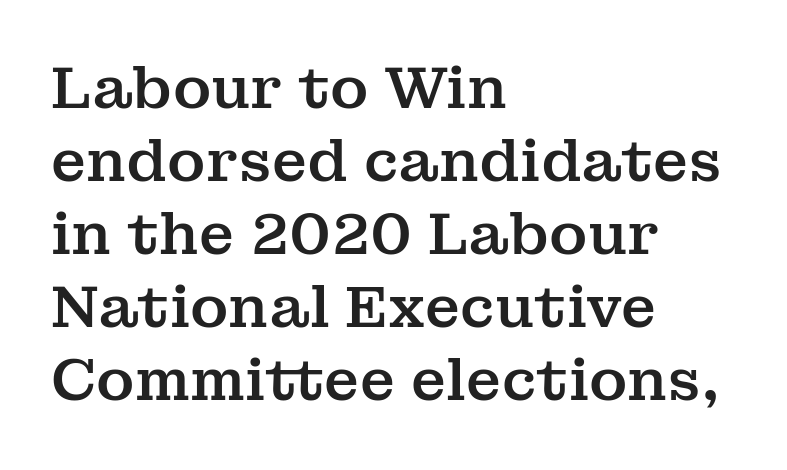
The block of text has a typical density, with ordinary space between rows. Tracking value appears to be zero — textbook default spacing. Is this a sans? No — the strokes have serifs. Line starts are locked; line ends wander.
